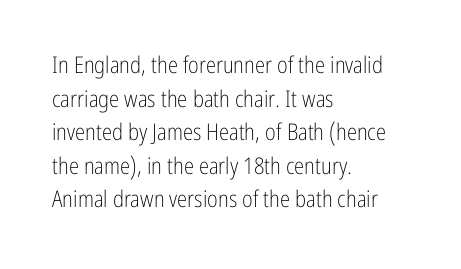
{"italic": "no", "bold": "no", "underline": "no", "align": "left", "line_spacing": "normal", "line_spacing_ratio": 1.46, "letter_spacing": "normal", "letter_spacing_em": 0.0, "glyph_px": 23}
